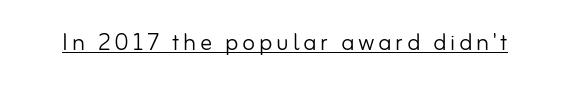
This is the regular roman posture of the typeface. Summary of weight: not heavy and not bold. Letterform terminals end flat and unadorned throughout the passage. Does a line run under the words? Yes, clearly. Looks like regular typesetting: each glyph gets only the width it needs.
